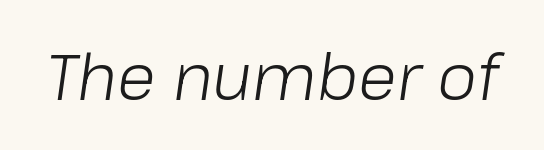
The image shows 64 px light type, italic (leaning right); set normal letter spacing, not underlined; low stroke contrast and a medium x-height.
